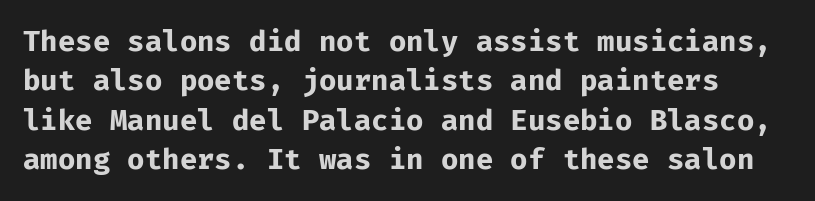
{"serif": "no", "italic": "no", "bold": "yes", "weight": "bold", "width": "normal", "stroke_contrast": "low", "x_height": "medium", "monospaced": "yes", "underline": "no", "line_spacing": "normal", "line_spacing_ratio": 1.36, "letter_spacing": "normal", "letter_spacing_em": 0.0, "glyph_px": 29}
